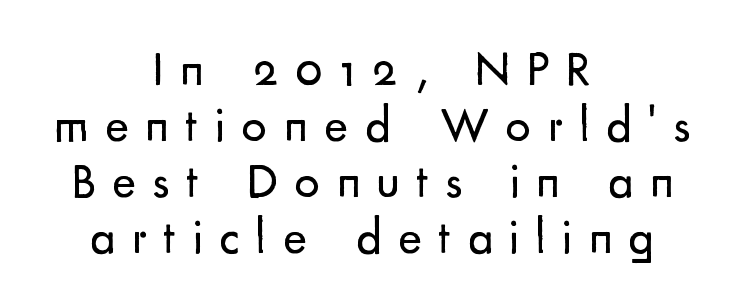
Q: Is the text bold? A: No.
Q: Is the text italic (slanted)? A: No, it is upright.
Q: Is the typeface a serif or a sans-serif typeface? A: Sans-serif.
Q: Is the text underlined? A: No.
Q: How is the paragraph aligned? A: Centered.
Q: Is the spacing between letters normal or unusually wide? A: Unusually wide.
Q: Is the spacing between lines tight, normal or loose? A: Tight.
Q: Width (condensed, normal, or wide)? A: Normal.
Q: Stroke contrast? A: Low.
Q: x-height? A: Small.
Q: Monospaced? A: No.
